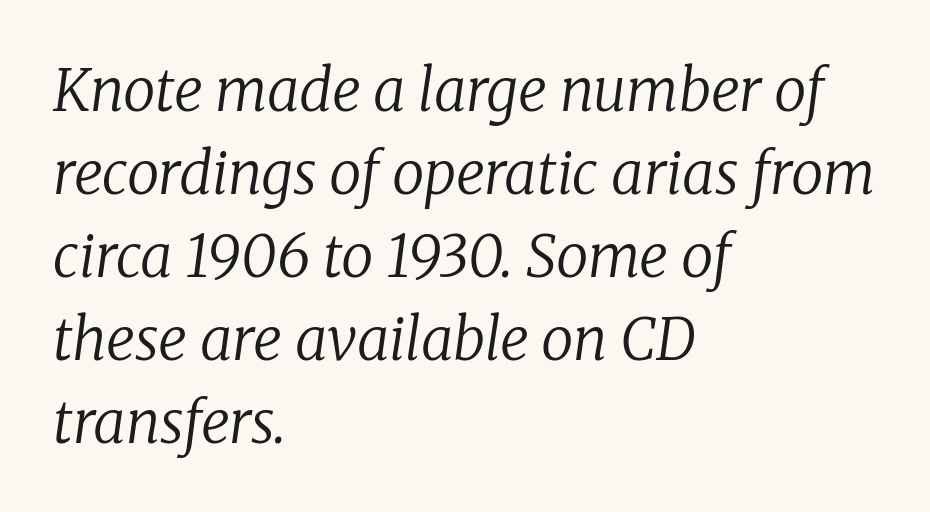
The space directly below the letters is spotless. Regular leading. The letters carry serifs — small finishing strokes at the ends of their stems. The passage shown is not bold in any degree. The face used here is proportionally spaced, like ordinary book or web type.
